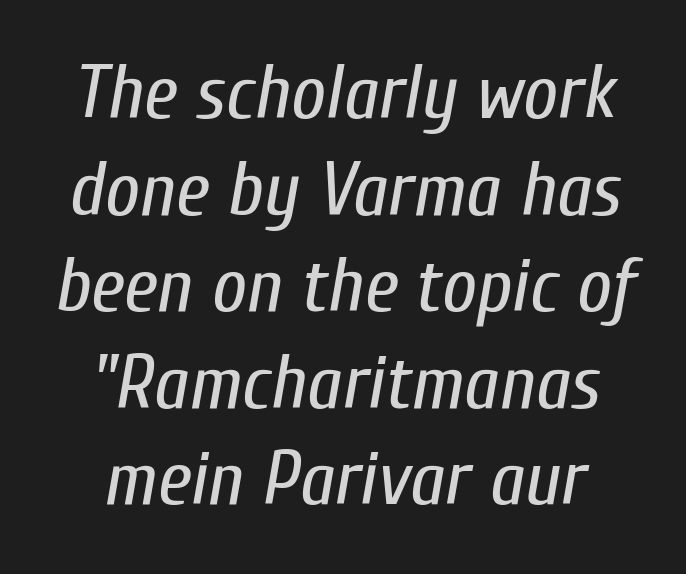
The passage shown stacks its lines at a standard gap. Observe the ordinary spacing: letters are neighbours, not strangers. This is oblique type, the kind used for emphasis or titles. The rendering uses natural spacing where letterforms have individual widths.
